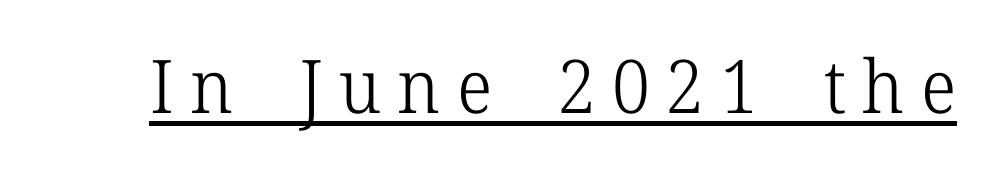
The rendering inserts visible extra space after every character. Posture: straight, roman, zero tilt. This sample uses a serif face. Ink coverage per letter is moderate at most.
